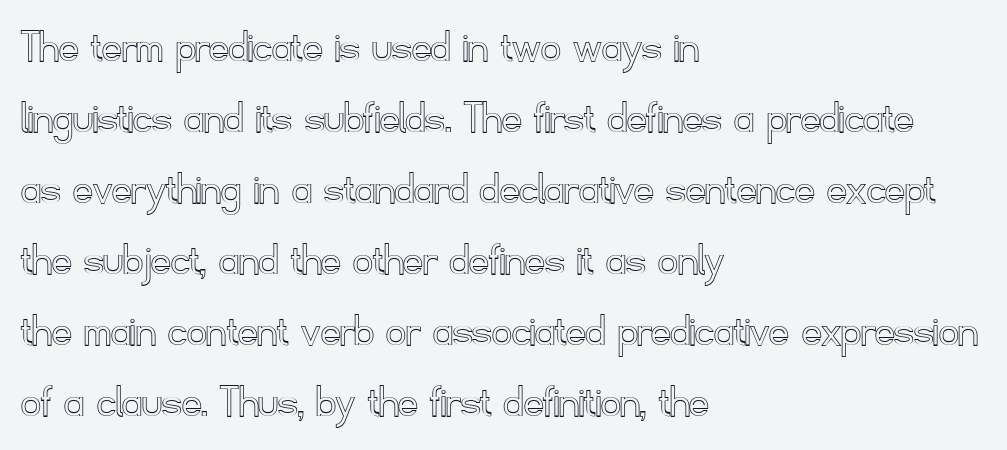
When letters stand straight like this, we call the style roman or upright. This block has exactly the height ordinary leading produces. The typesetter chose a ragged-right arrangement here. A bare baseline throughout the passage. Proportional: the letters do not fall into vertical columns.
